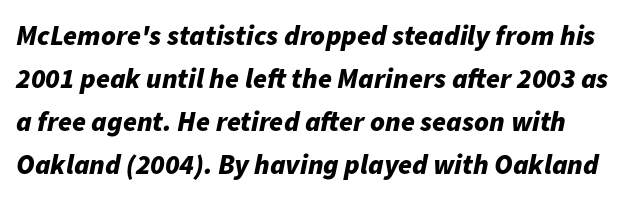
Q: Is the text bold? A: Yes.
Q: Is the text italic (slanted)? A: Yes, it leans right by about 11 degrees.
Q: Is the text underlined? A: No.
Q: Is the spacing between letters normal or unusually wide? A: Normal.
Q: Is the spacing between lines tight, normal or loose? A: Normal.
Q: Width (condensed, normal, or wide)? A: Normal.
Q: Stroke contrast? A: Low.
Q: x-height? A: Medium.
Q: Monospaced? A: No.
